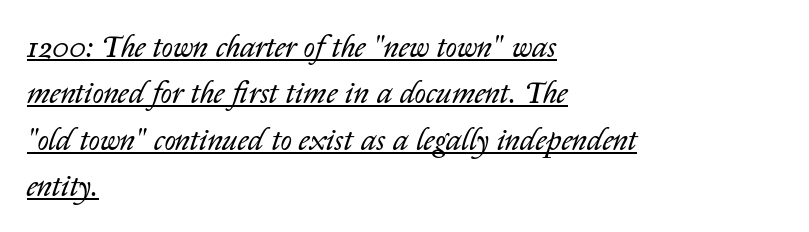
{"italic": "yes", "lean": "right", "slant_degrees": 14, "bold": "no", "weight": "regular", "width": "normal", "stroke_contrast": "low", "x_height": "medium", "monospaced": "no", "underline": "yes", "align": "left", "line_spacing": "normal", "line_spacing_ratio": 1.5, "letter_spacing": "normal", "letter_spacing_em": 0.0, "glyph_px": 31}
